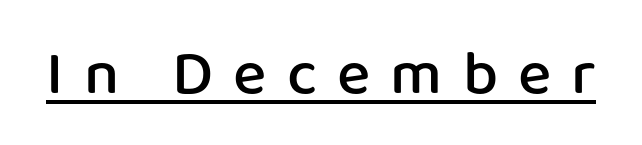
{"serif": "no", "italic": "no", "bold": "semi", "weight": "semibold", "width": "normal", "stroke_contrast": "low", "x_height": "medium", "monospaced": "no", "underline": "yes", "letter_spacing": "wide", "letter_spacing_em": 0.32, "glyph_px": 63}
